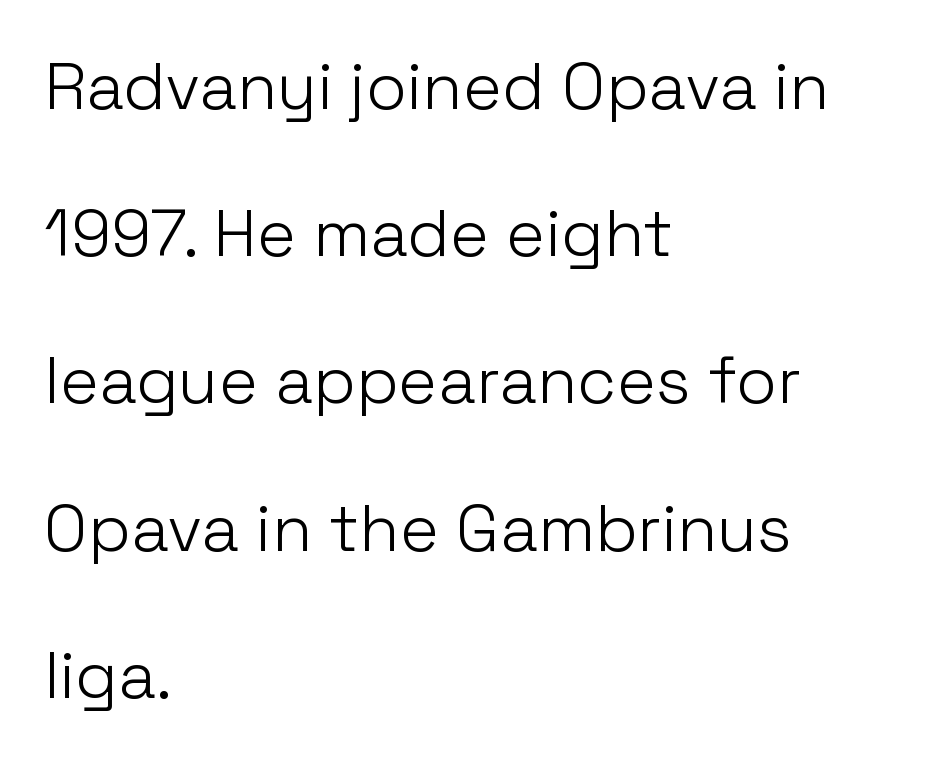
Q: Is the text bold? A: No.
Q: Is the text italic (slanted)? A: No, it is upright.
Q: Is the typeface a serif or a sans-serif typeface? A: Sans-serif.
Q: Is the text underlined? A: No.
Q: How is the paragraph aligned? A: Left-aligned.
Q: Is the spacing between letters normal or unusually wide? A: Normal.
Q: Is the spacing between lines tight, normal or loose? A: Loose.
Q: Width (condensed, normal, or wide)? A: Normal.
Q: Stroke contrast? A: Low.
Q: x-height? A: Medium.
Q: Monospaced? A: No.
